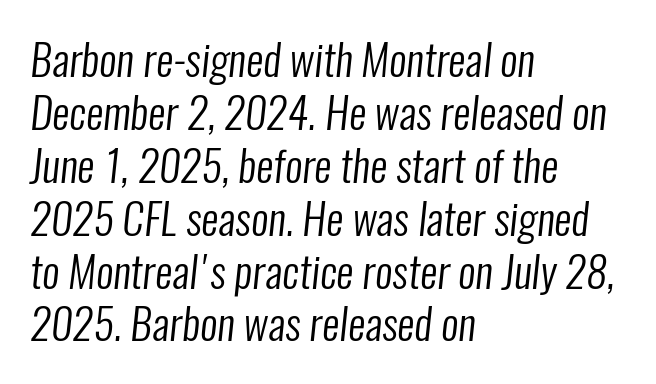
Each letter keeps its own natural width here, so spacing adapts to shape. Line beginnings align vertically; line endings do not. A light-to-regular cut is what we see here. Characters follow at the spacing the type designer built in. Lines of text with bare space underneath. The font family rendered here belongs to the sans-serif group.
